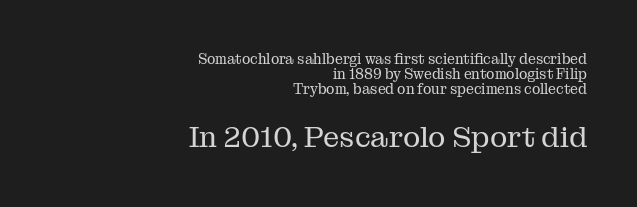
Note: serifs present on the glyphs. Unbolded letterforms with no extra heft. Does the copy run flush right? Yes — the right margin is perfectly even. Think of a printed novel: that variable character pitch is what you see here. Between one letter and the next there's only the usual sliver of space. The lines are packed closely together with very little leading.
